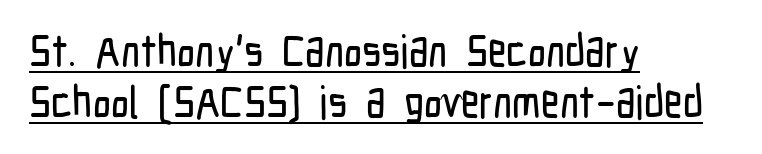
Q: Is the text italic (slanted)? A: No, it is upright.
Q: Is the typeface a serif or a sans-serif typeface? A: Sans-serif.
Q: Is the text underlined? A: Yes.
Q: How is the paragraph aligned? A: Left-aligned.
Q: Is the spacing between letters normal or unusually wide? A: Normal.
Q: Is the spacing between lines tight, normal or loose? A: Tight.
Q: Width (condensed, normal, or wide)? A: Condensed.
Q: Stroke contrast? A: Low.
Q: x-height? A: Medium.
Q: Monospaced? A: No.
